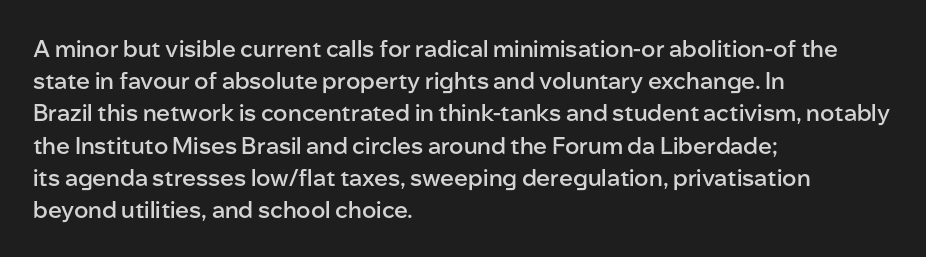
{"italic": "no", "bold": "semi", "underline": "no", "align": "left", "line_spacing": "normal", "line_spacing_ratio": 1.4, "letter_spacing": "normal", "letter_spacing_em": 0.0, "glyph_px": 23}
